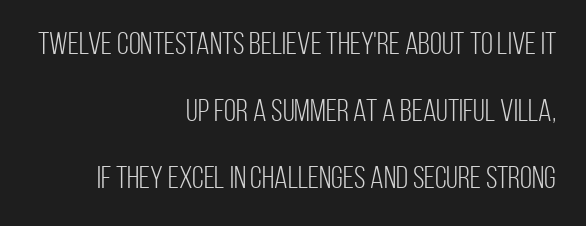
Q: Is the text bold? A: No.
Q: Is the text italic (slanted)? A: No, it is upright.
Q: Is the typeface a serif or a sans-serif typeface? A: Sans-serif.
Q: Is the text underlined? A: No.
Q: How is the paragraph aligned? A: Right-aligned.
Q: Is the spacing between letters normal or unusually wide? A: Normal.
Q: Is the spacing between lines tight, normal or loose? A: Loose.
Q: Width (condensed, normal, or wide)? A: Condensed.
Q: Stroke contrast? A: Low.
Q: x-height? A: Large.
Q: Monospaced? A: No.
